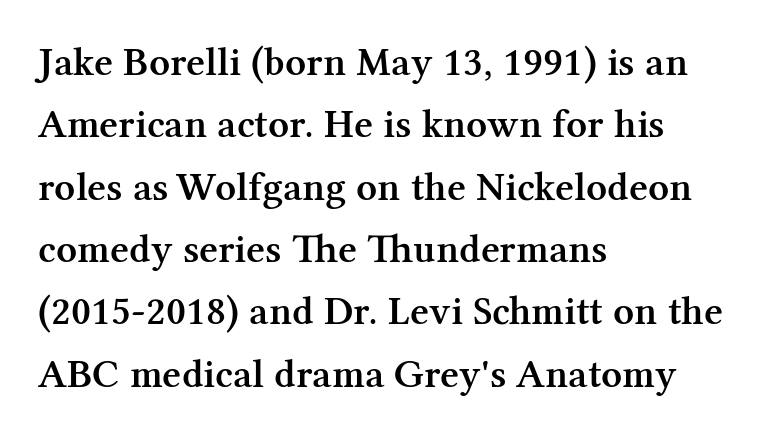
{"serif": "yes", "italic": "no", "bold": "semi", "weight": "semibold", "width": "normal", "stroke_contrast": "medium", "x_height": "medium", "monospaced": "no", "underline": "no", "align": "left", "line_spacing": "normal", "line_spacing_ratio": 1.52, "letter_spacing": "normal", "letter_spacing_em": 0.0, "glyph_px": 41}
